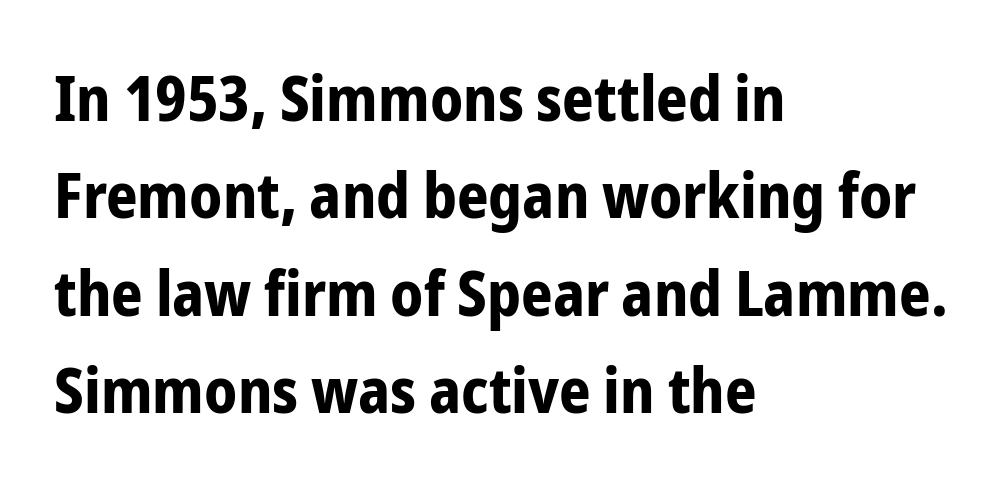
The image shows 62 px bold, condensed sans-serif type, upright; set left-aligned, normal line spacing (1.57x), normal letter spacing, not underlined; low stroke contrast and a medium x-height.
